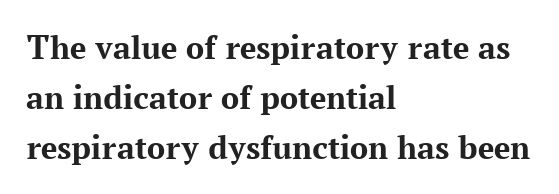
Q: Is the text bold? A: Yes.
Q: Is the text italic (slanted)? A: No, it is upright.
Q: Is the typeface a serif or a sans-serif typeface? A: Serif.
Q: Is the text underlined? A: No.
Q: How is the paragraph aligned? A: Left-aligned.
Q: Is the spacing between letters normal or unusually wide? A: Normal.
Q: Is the spacing between lines tight, normal or loose? A: Normal.
Q: Width (condensed, normal, or wide)? A: Normal.
Q: Stroke contrast? A: Medium.
Q: x-height? A: Medium.
Q: Monospaced? A: No.
